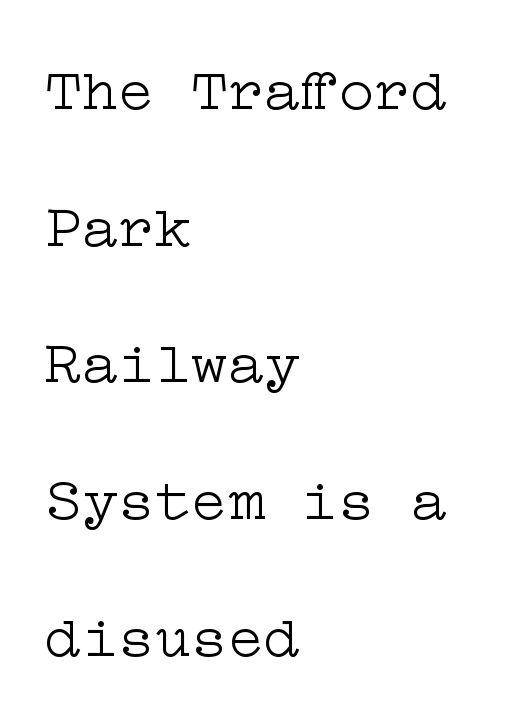
Q: Is the text bold? A: No.
Q: Is the text italic (slanted)? A: No, it is upright.
Q: Is the typeface a serif or a sans-serif typeface? A: Serif.
Q: Is the text underlined? A: No.
Q: How is the paragraph aligned? A: Left-aligned.
Q: Is the spacing between letters normal or unusually wide? A: Normal.
Q: Is the spacing between lines tight, normal or loose? A: Loose.
Q: Width (condensed, normal, or wide)? A: Wide.
Q: Stroke contrast? A: Low.
Q: x-height? A: Medium.
